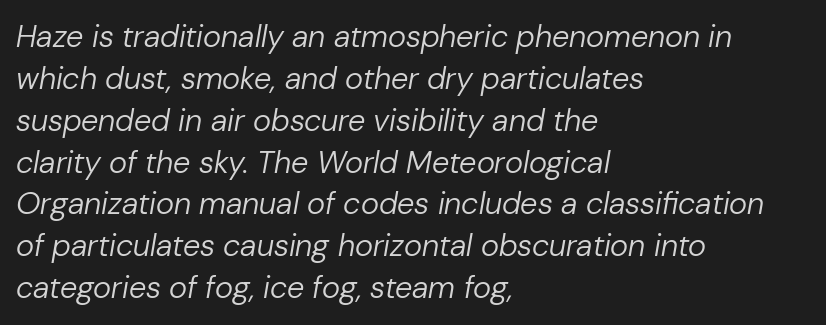
Here the designer chose a conventional face with non-uniform glyph widths. Is the block centered? No — it sits flush against the left margin. Each stroke keeps to a modest, everyday thickness or less. Decoration check: the copy has no underline.
